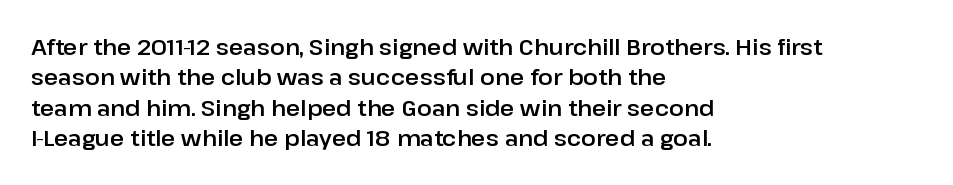
Descenders are the only things crossing below the line. The paragraph has a hard left edge and a soft right edge. Nothing unusual about the tracking: characters are spaced as the font intends. Vertically, the passage feels balanced, rows spaced as you'd expect. If you drew a line through each stem, it would be perfectly vertical.
